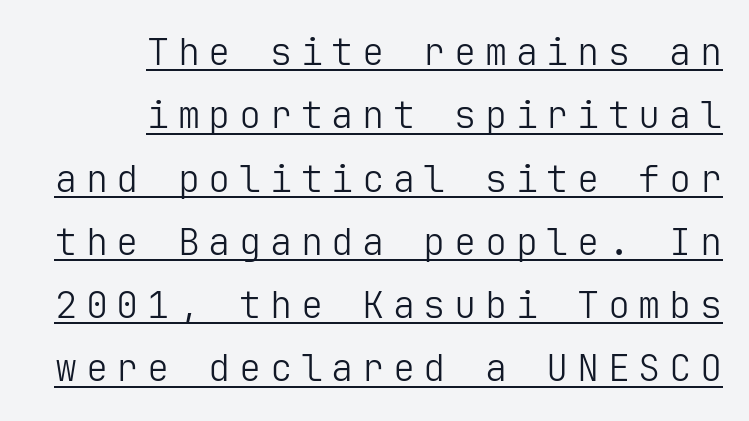
Q: Is the text bold? A: No.
Q: Is the text italic (slanted)? A: No, it is upright.
Q: Is the typeface a serif or a sans-serif typeface? A: Sans-serif.
Q: Is the text underlined? A: Yes.
Q: How is the paragraph aligned? A: Right-aligned.
Q: Is the spacing between letters normal or unusually wide? A: Unusually wide.
Q: Width (condensed, normal, or wide)? A: Normal.
Q: Stroke contrast? A: Low.
Q: x-height? A: Medium.
